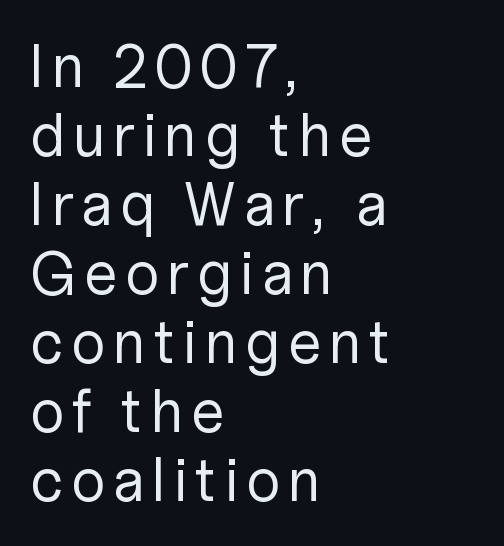
Q: Is the text bold? A: No.
Q: Is the text italic (slanted)? A: No, it is upright.
Q: Is the typeface a serif or a sans-serif typeface? A: Sans-serif.
Q: Is the text underlined? A: No.
Q: How is the paragraph aligned? A: Left-aligned.
Q: Is the spacing between lines tight, normal or loose? A: Tight.
Q: Width (condensed, normal, or wide)? A: Normal.
Q: Stroke contrast? A: Low.
Q: x-height? A: Medium.
Q: Monospaced? A: No.
